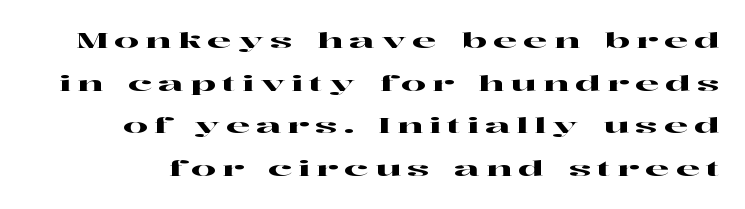
The image shows 22 px text type, upright; set loose line spacing (1.94x), unusually wide letter spacing (+0.28 em), not underlined.
